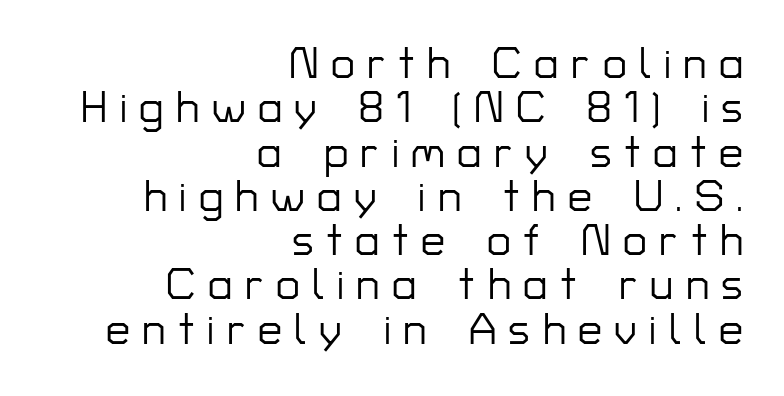
Note the varied advance widths — an 'i' is clearly narrower than an 'm'. The specimen omits any rule beneath the text block's lines. Unlike italic type, these characters show no tilt at all. This sample uses a sans-serif face.
